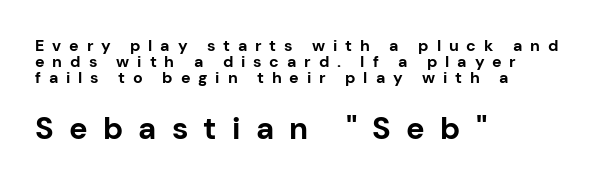
The later block is typeset at a bigger size than the earlier block. Note the varied advance widths — an 'i' is clearly narrower than an 'm'. The type sits square on the baseline with zero lean. The passage shown has open, widely tracked lettering throughout.
